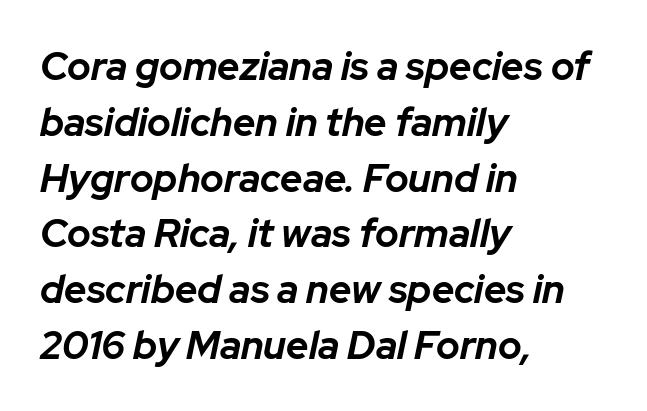
{"italic": "yes", "lean": "right", "slant_degrees": 12, "bold": "yes", "weight": "bold", "width": "normal", "stroke_contrast": "low", "x_height": "medium", "monospaced": "no", "underline": "no", "align": "left", "line_spacing": "normal", "line_spacing_ratio": 1.43, "letter_spacing": "normal", "letter_spacing_em": 0.0, "glyph_px": 39}
